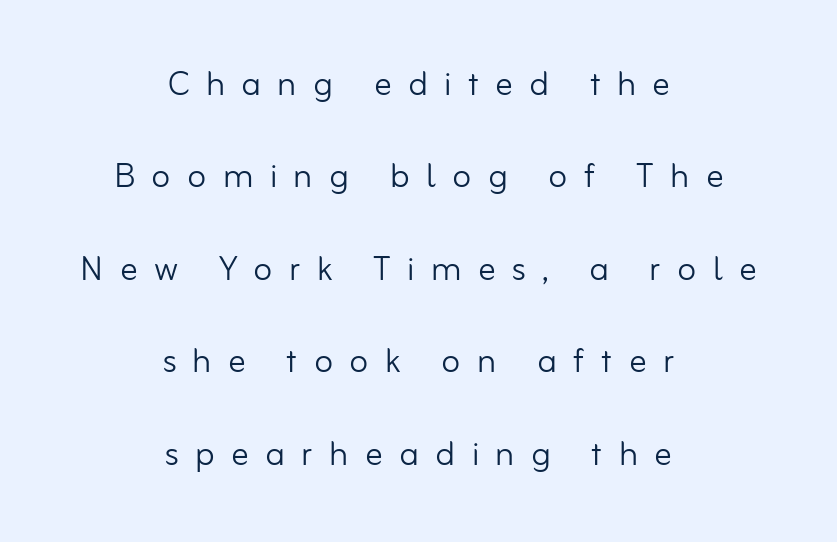
Typeset on center — no edge is straight. Check under the words: just untouched page. Character widths vary here, with narrow letters taking less room than wide ones. The face used here is rendered with a markedly widened letterfit. Is this a sans? Yes — the strokes have no serifs. Summary of weight: not heavy and not bold.
